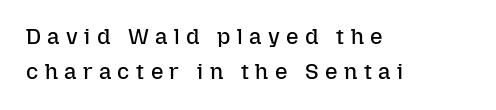
Q: Is the text bold? A: No.
Q: Is the text italic (slanted)? A: No, it is upright.
Q: Is the text underlined? A: No.
Q: How is the paragraph aligned? A: Left-aligned.
Q: Is the spacing between letters normal or unusually wide? A: Unusually wide.
Q: Is the spacing between lines tight, normal or loose? A: Normal.
